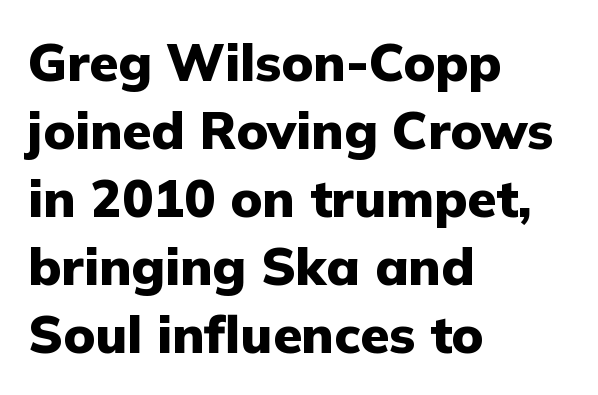
Q: Is the text bold? A: Yes.
Q: Is the text italic (slanted)? A: No, it is upright.
Q: Is the typeface a serif or a sans-serif typeface? A: Sans-serif.
Q: Is the text underlined? A: No.
Q: How is the paragraph aligned? A: Left-aligned.
Q: Is the spacing between letters normal or unusually wide? A: Normal.
Q: Is the spacing between lines tight, normal or loose? A: Normal.
Q: Width (condensed, normal, or wide)? A: Normal.
Q: Stroke contrast? A: Low.
Q: x-height? A: Medium.
Q: Monospaced? A: No.
